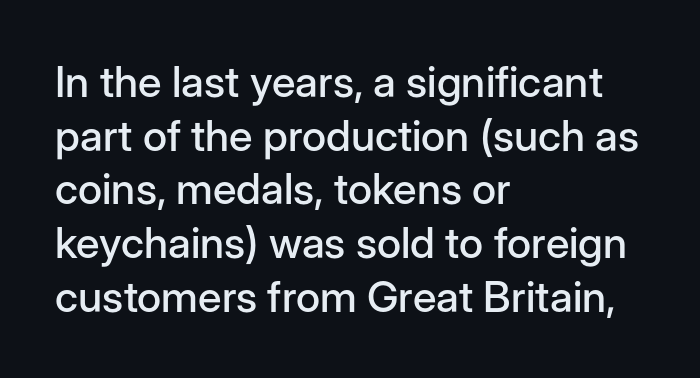
{"serif": "no", "italic": "no", "width": "normal", "stroke_contrast": "low", "x_height": "medium", "monospaced": "no", "underline": "no", "align": "left", "line_spacing": "normal", "line_spacing_ratio": 1.25, "letter_spacing": "normal", "letter_spacing_em": 0.0, "glyph_px": 43}
